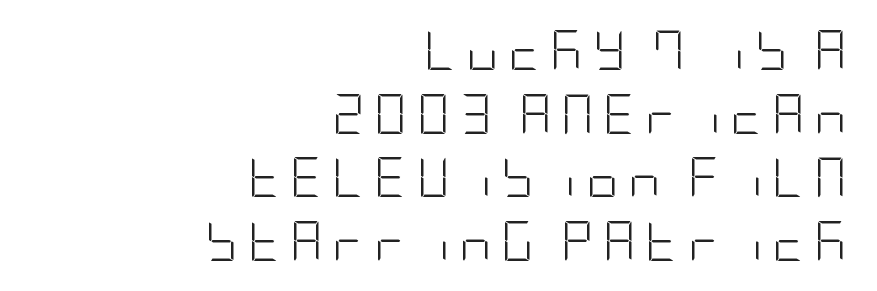
Is this a heavy cut? Hardly; it is regular or lighter. The space directly below the letters is spotless. Students, observe: this is what conventionally led text looks like. Spacing between characters has been opened up far beyond the box default. I'd call this a sans setting — the letters go barefoot.
